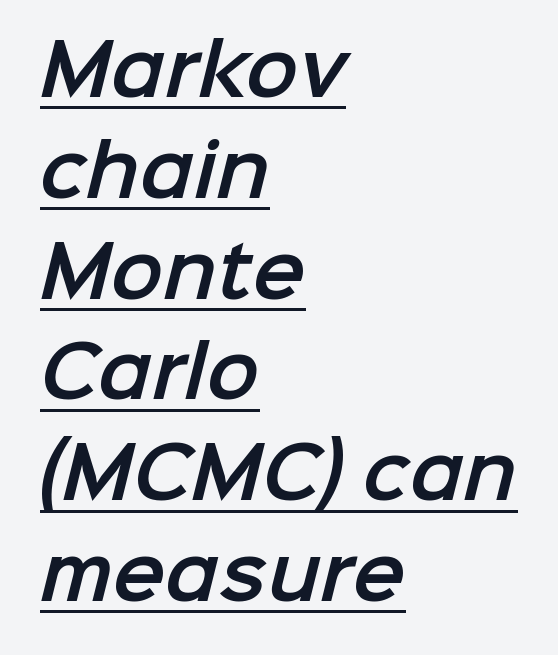
Q: Is the typeface a serif or a sans-serif typeface? A: Sans-serif.
Q: Is the text underlined? A: Yes.
Q: How is the paragraph aligned? A: Left-aligned.
Q: Is the spacing between letters normal or unusually wide? A: Normal.
Q: Is the spacing between lines tight, normal or loose? A: Normal.
Q: Width (condensed, normal, or wide)? A: Normal.
Q: Stroke contrast? A: Low.
Q: x-height? A: Medium.
Q: Monospaced? A: No.
